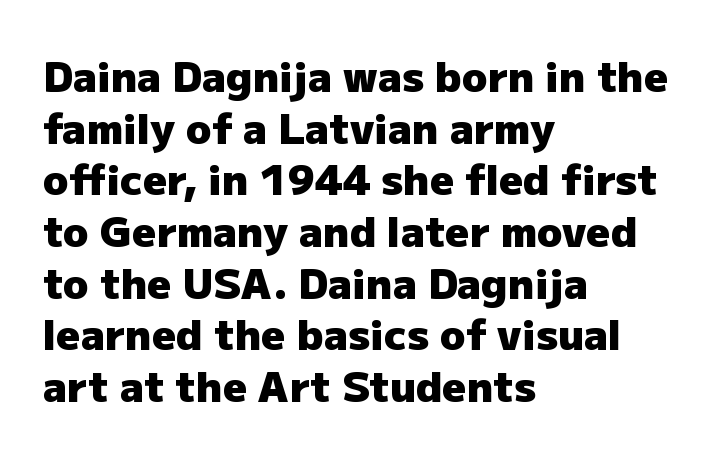
Q: Is the text bold? A: Yes.
Q: Is the text italic (slanted)? A: No, it is upright.
Q: Is the typeface a serif or a sans-serif typeface? A: Sans-serif.
Q: Is the text underlined? A: No.
Q: How is the paragraph aligned? A: Left-aligned.
Q: Is the spacing between letters normal or unusually wide? A: Normal.
Q: Width (condensed, normal, or wide)? A: Normal.
Q: Stroke contrast? A: Low.
Q: x-height? A: Medium.
Q: Monospaced? A: No.
